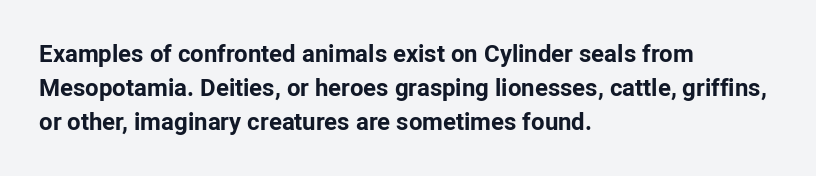
The image shows 24 px bold type, upright; set left-aligned, normal line spacing (1.42x), normal letter spacing, not underlined.
